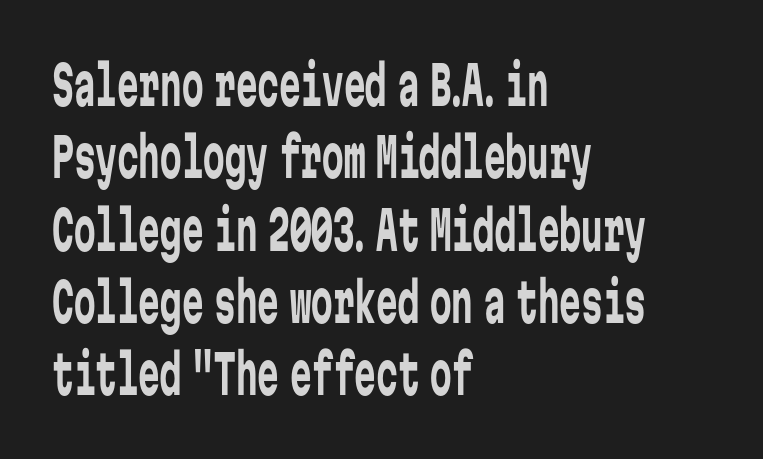
Examine the stroke ends and you'll find no serifs. Honestly, the row spacing looks completely unremarkable. Left-aligned paragraph, ragged on the right. Decoration check: the copy has no underline. The passage shown is typed in a monospace face where columns stay perfectly aligned.
